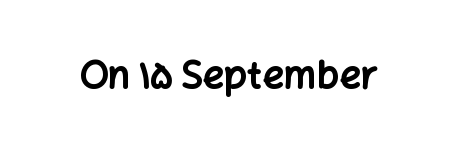
The image shows 38 px bold sans-serif type, upright; set normal letter spacing, not underlined; low stroke contrast and a medium x-height.
